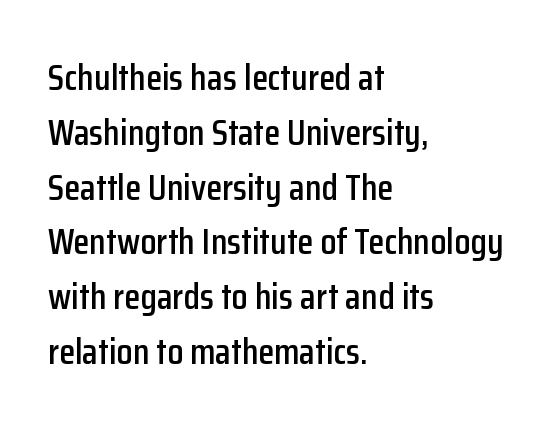
You can tell it's not italic because the verticals are truly vertical. Evenly set lines give the paragraph a standard silhouette. Look at the tracking — it's just the regular setting, nothing added. Character widths vary here, with narrow letters taking less room than wide ones. A classic flush-left, rag-right setting is used for this passage.
